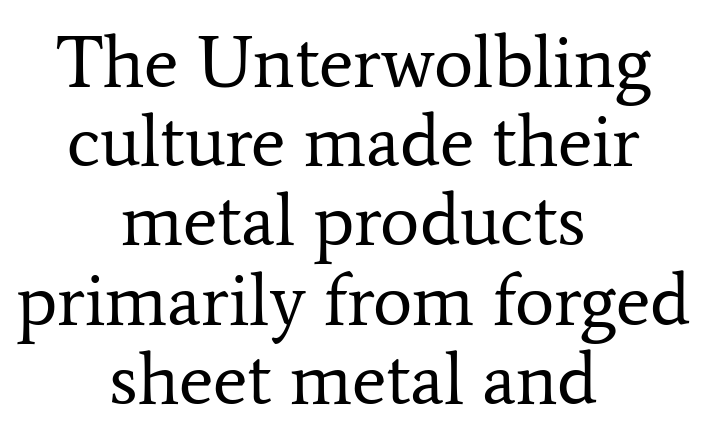
{"serif": "yes", "italic": "no", "bold": "no", "weight": "regular", "width": "normal", "stroke_contrast": "low", "x_height": "medium", "monospaced": "no", "underline": "no", "align": "center", "line_spacing": "tight", "line_spacing_ratio": 1.07, "letter_spacing": "normal", "letter_spacing_em": 0.0, "glyph_px": 74}
